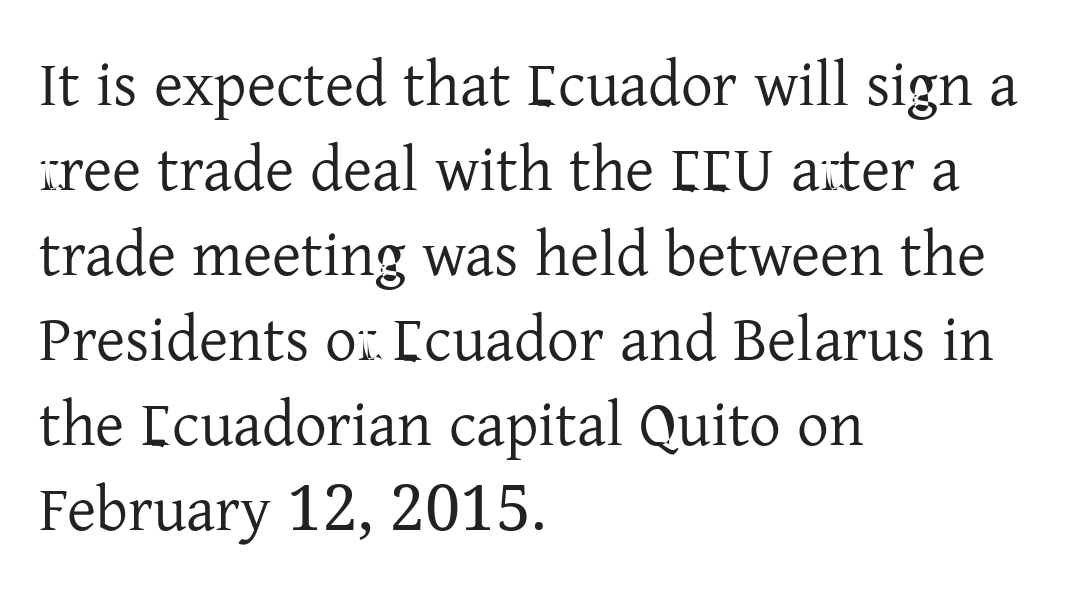
The image shows 63 px regular-weight serif type, upright; set left-aligned, normal line spacing (1.35x), normal letter spacing, not underlined; low stroke contrast and a medium x-height.
